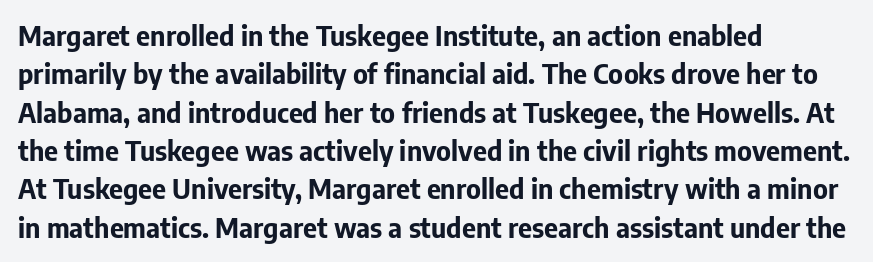
{"italic": "no", "bold": "yes", "underline": "no", "align": "left", "line_spacing": "normal", "line_spacing_ratio": 1.42, "letter_spacing": "normal", "letter_spacing_em": 0.0, "glyph_px": 27}
